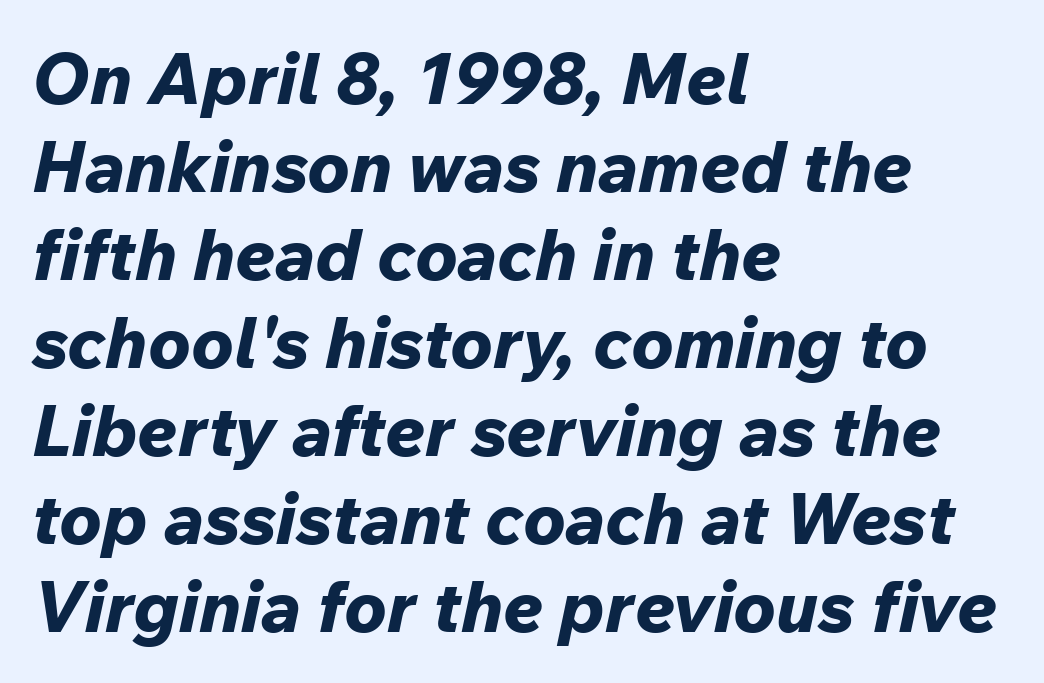
Q: Is the text bold? A: Yes.
Q: Is the text italic (slanted)? A: Yes, it leans right by about 12 degrees.
Q: Is the text underlined? A: No.
Q: How is the paragraph aligned? A: Left-aligned.
Q: Is the spacing between letters normal or unusually wide? A: Normal.
Q: Width (condensed, normal, or wide)? A: Normal.
Q: Stroke contrast? A: Low.
Q: x-height? A: Medium.
Q: Monospaced? A: No.
